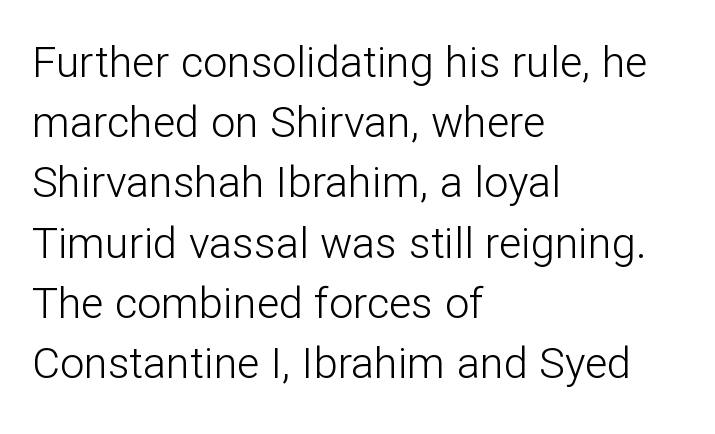
The image shows 43 px light sans-serif type, upright; set left-aligned, normal line spacing (1.4x), normal letter spacing, not underlined; low stroke contrast and a medium x-height.
